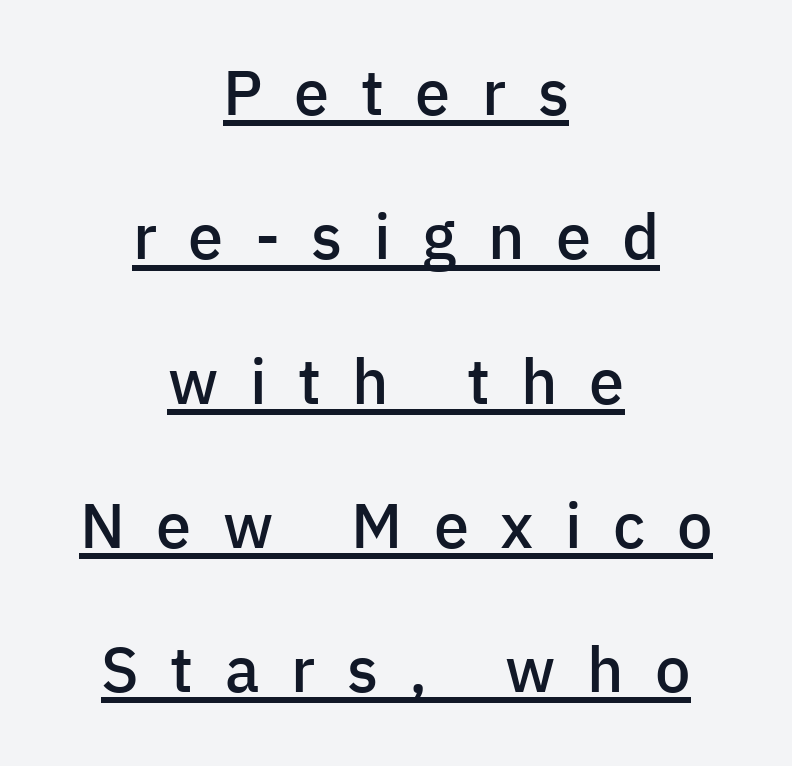
The image shows 63 px semibold sans-serif type, upright; set centered, loose line spacing (2.29x), unusually wide letter spacing (+0.5 em), underlined; low stroke contrast and a medium x-height.
